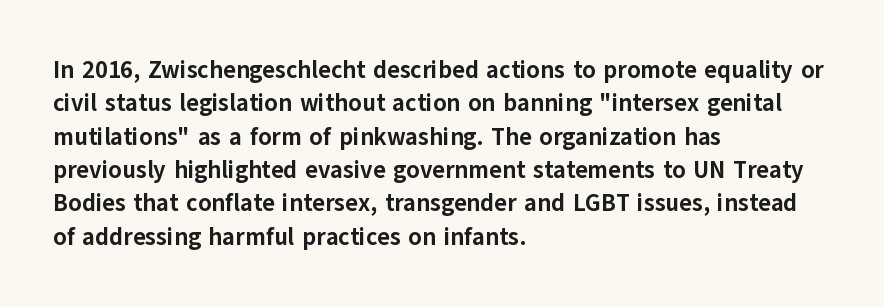
The image shows 24 px bold type, upright; set left-aligned, normal line spacing (1.39x), normal letter spacing, not underlined.
